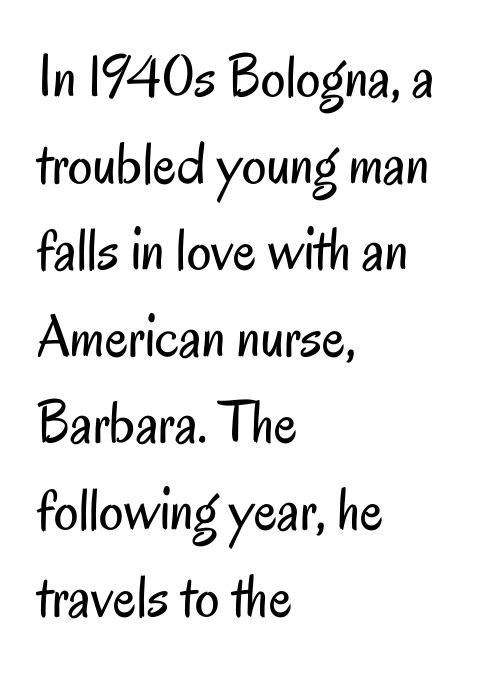
The image shows 61 px regular-weight, condensed sans-serif type, upright; set left-aligned, normal line spacing (1.42x), normal letter spacing, not underlined; low stroke contrast and a small x-height.
